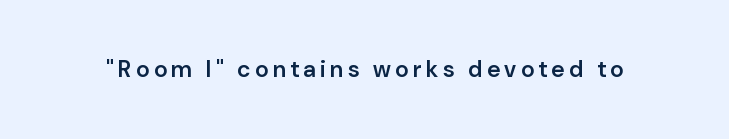
The image shows 23 px text type, upright; set unusually wide letter spacing (+0.2 em), not underlined.
